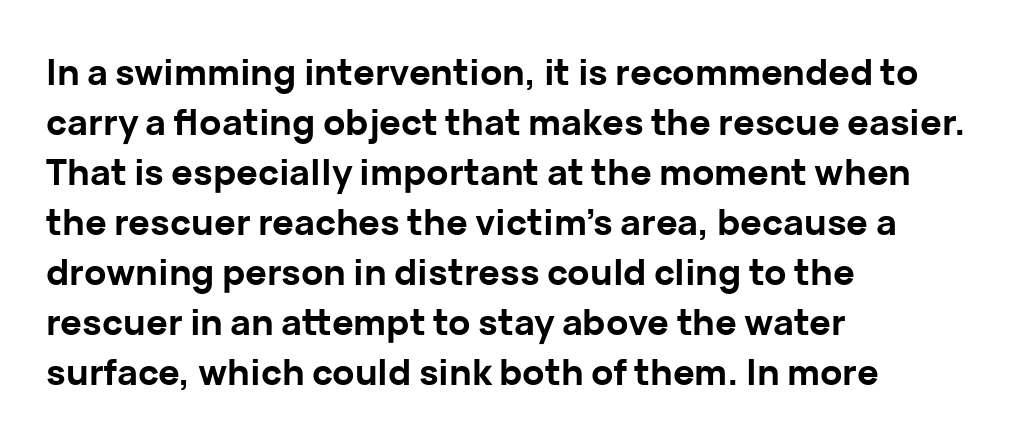
Q: Is the text bold? A: Yes.
Q: Is the text italic (slanted)? A: No, it is upright.
Q: Is the typeface a serif or a sans-serif typeface? A: Sans-serif.
Q: Is the text underlined? A: No.
Q: How is the paragraph aligned? A: Left-aligned.
Q: Is the spacing between letters normal or unusually wide? A: Normal.
Q: Is the spacing between lines tight, normal or loose? A: Normal.
Q: Width (condensed, normal, or wide)? A: Normal.
Q: Stroke contrast? A: Low.
Q: x-height? A: Medium.
Q: Monospaced? A: No.
